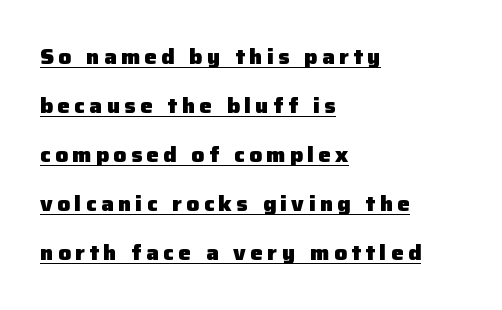
{"italic": "no", "bold": "yes", "underline": "yes", "align": "left", "line_spacing": "loose", "line_spacing_ratio": 2.33, "letter_spacing": "wide", "letter_spacing_em": 0.21, "glyph_px": 21}
